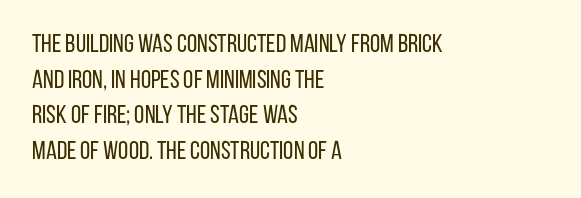
The line texture is even and compact thanks to regular tracking. Honestly, the row spacing looks completely unremarkable. Every row of glyphs begins at an identical x-position on the left. The letters stand straight up with perfectly vertical stems. Stroke thickness stays within the range of a standard reading face or lighter. Unmarked baselines from the first word to the last.
